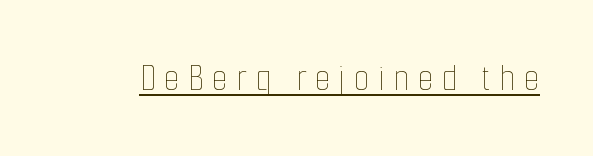
{"italic": "no", "bold": "no", "weight": "thin", "width": "condensed", "stroke_contrast": "low", "x_height": "medium", "monospaced": "no", "underline": "yes", "letter_spacing": "wide", "letter_spacing_em": 0.22, "glyph_px": 40}
